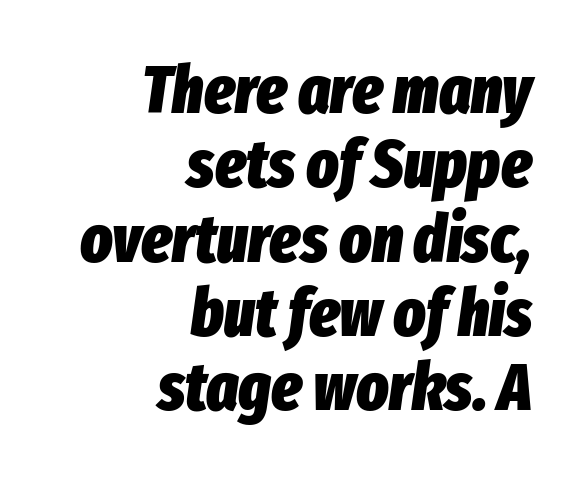
{"italic": "yes", "lean": "right", "slant_degrees": 8, "bold": "yes", "weight": "heavy", "width": "condensed", "stroke_contrast": "low", "x_height": "medium", "monospaced": "no", "underline": "no", "align": "right", "line_spacing": "tight", "line_spacing_ratio": 1.11, "letter_spacing": "normal", "letter_spacing_em": 0.0, "glyph_px": 67}
